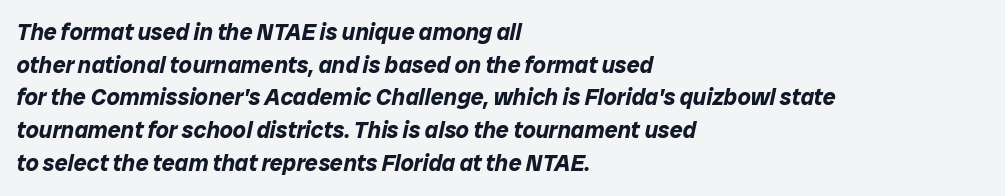
How are the letters spaced? Ordinarily, with no added tracking. Beneath every word, the page is bare. Is the block centered? No — it sits flush against the left margin. Rows of type keep a routine distance in the vertical direction. The characters look thick and weighty, a clear bold.
